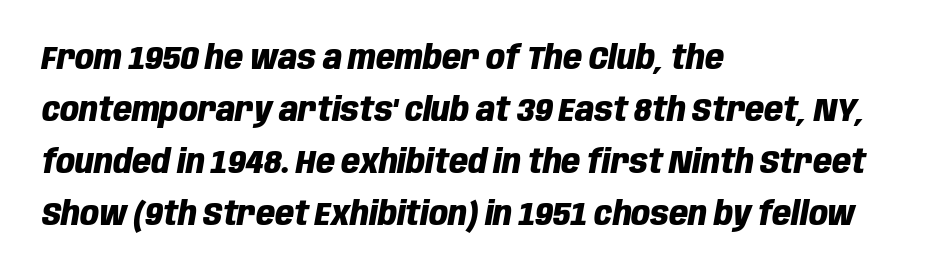
The image shows 33 px heavy, condensed type, italic (leaning right); set left-aligned, normal line spacing (1.58x), normal letter spacing, not underlined; low stroke contrast and a large x-height.
